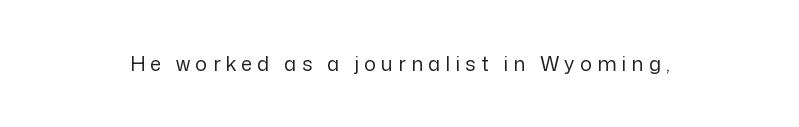
Q: Is the text bold? A: No.
Q: Is the text italic (slanted)? A: No, it is upright.
Q: Is the text underlined? A: No.
Q: Is the spacing between letters normal or unusually wide? A: Unusually wide.
